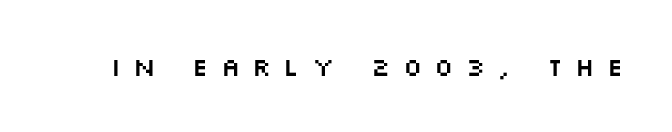
Q: Is the text italic (slanted)? A: No, it is upright.
Q: Is the text underlined? A: No.
Q: Is the spacing between letters normal or unusually wide? A: Unusually wide.
